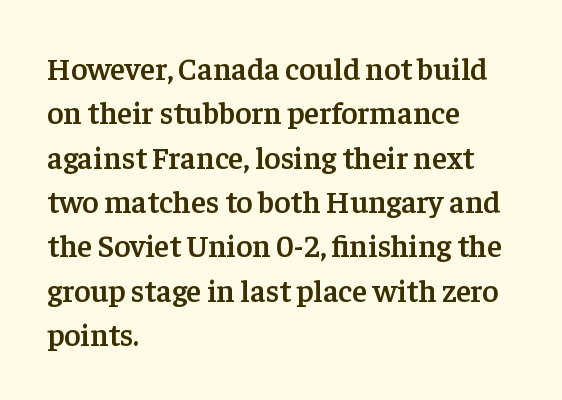
Q: Is the text bold? A: Semi-bold.
Q: Is the text italic (slanted)? A: No, it is upright.
Q: Is the typeface a serif or a sans-serif typeface? A: Serif.
Q: Is the text underlined? A: No.
Q: How is the paragraph aligned? A: Left-aligned.
Q: Is the spacing between letters normal or unusually wide? A: Normal.
Q: Is the spacing between lines tight, normal or loose? A: Normal.
Q: Width (condensed, normal, or wide)? A: Normal.
Q: Stroke contrast? A: Low.
Q: x-height? A: Medium.
Q: Monospaced? A: No.
